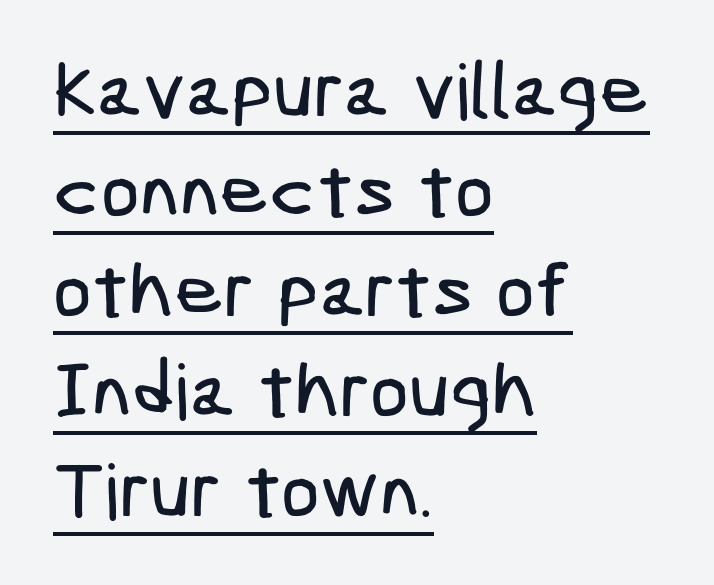
Q: Is the typeface a serif or a sans-serif typeface? A: Sans-serif.
Q: Is the text underlined? A: Yes.
Q: How is the paragraph aligned? A: Left-aligned.
Q: Is the spacing between letters normal or unusually wide? A: Normal.
Q: Is the spacing between lines tight, normal or loose? A: Normal.
Q: Width (condensed, normal, or wide)? A: Condensed.
Q: Stroke contrast? A: Low.
Q: x-height? A: Medium.
